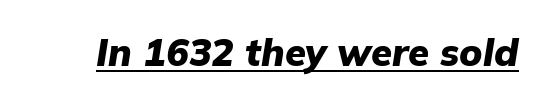
The image shows 38 px heavy type, italic (leaning right); set normal letter spacing, underlined; low stroke contrast and a medium x-height.
